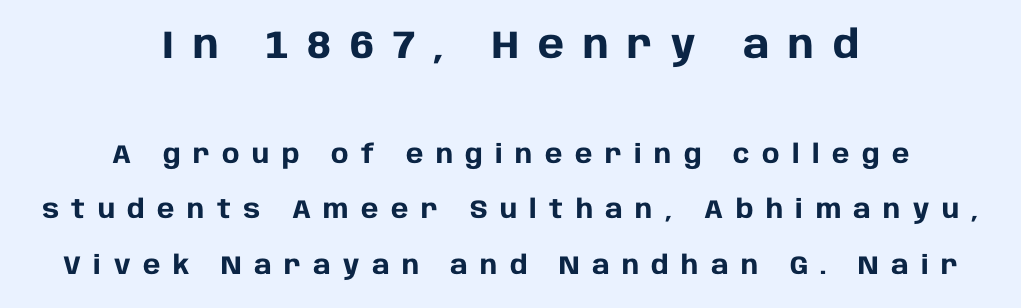
{"serif": "no", "italic": "no", "bold": "yes", "weight": "heavy", "width": "normal", "stroke_contrast": "low", "x_height": "large", "monospaced": "no", "underline": "no", "align": "center", "line_spacing": "loose", "line_spacing_ratio": 2.14, "letter_spacing": "wide", "letter_spacing_em": 0.48, "larger_block": "first", "size_ratio": 1.5, "glyph_px": 39}
